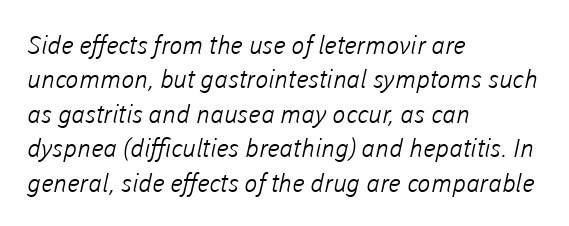
Q: Is the text bold? A: No.
Q: Is the text underlined? A: No.
Q: How is the paragraph aligned? A: Left-aligned.
Q: Is the spacing between letters normal or unusually wide? A: Normal.
Q: Is the spacing between lines tight, normal or loose? A: Normal.
